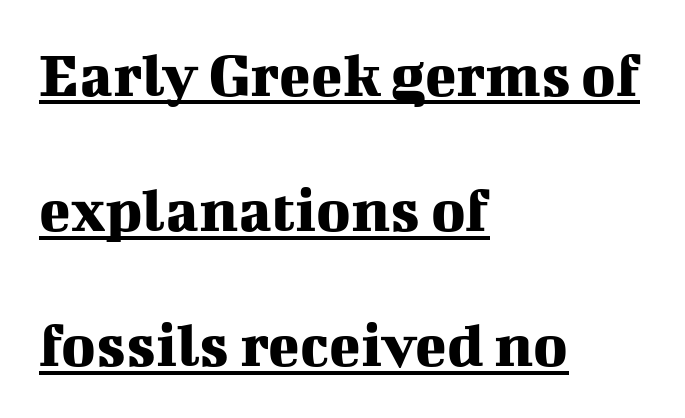
The image shows 65 px serif type, upright; set left-aligned, loose line spacing (2.08x), normal letter spacing, underlined; medium stroke contrast and a medium x-height.
